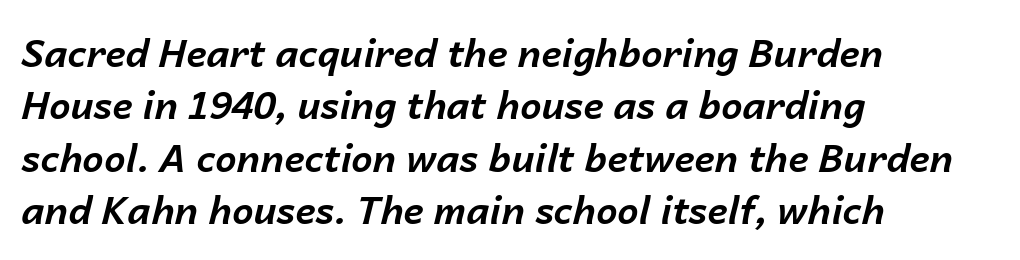
The image shows 38 px bold type, italic (leaning right); set left-aligned, normal line spacing (1.38x), normal letter spacing, not underlined; low stroke contrast and a medium x-height.
